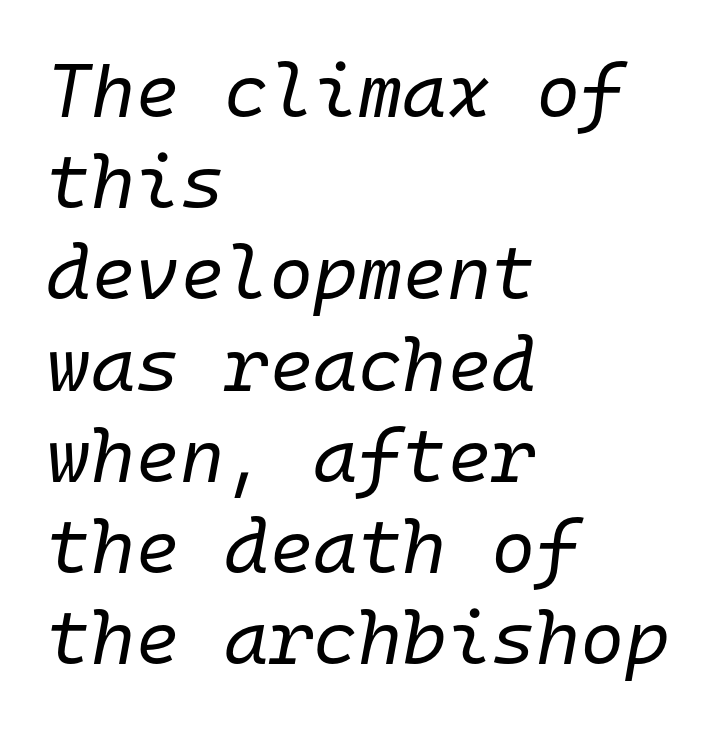
Stems here are at most as thick as an everyday book face. The paragraph has a hard left edge and a soft right edge. The rendering uses typewriter-style spacing with identical character cells. No extra tracking has been applied to these lines.
